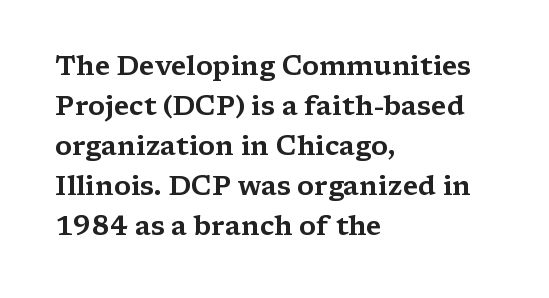
Regular leading. The zone under the glyphs is completely vacant. Italic? Not at all — the glyphs are vertical. A typesetter would call this zero additional tracking. Leftover space on each line is placed entirely after the last word.
